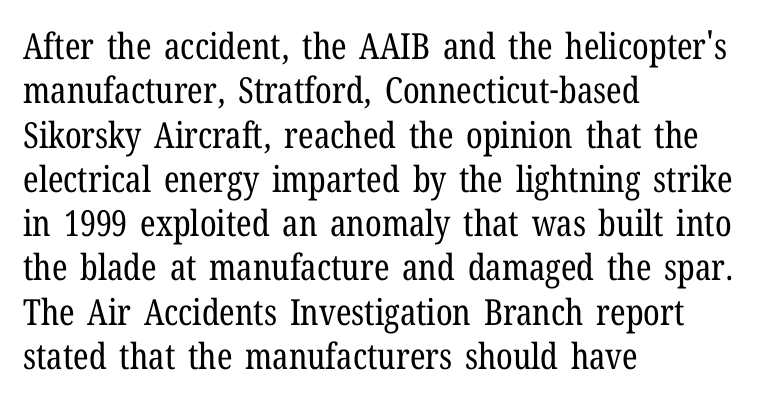
The letters carry serifs — small finishing strokes at the ends of their stems. Each letter keeps its own natural width here, so spacing adapts to shape. The strip under each line holds only bare page. These lines were composed using upright roman letters. Weight class: somewhere from thin through regular.
